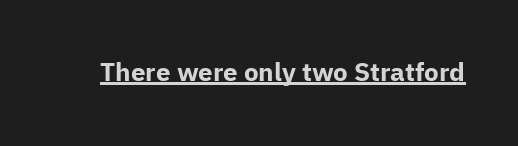
The image shows 26 px bold type, upright; set normal letter spacing, underlined.
